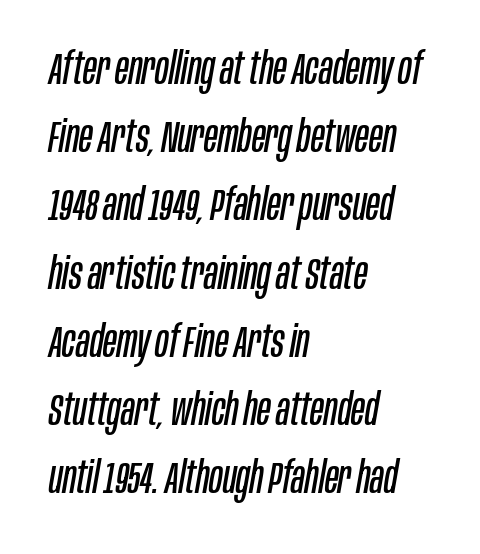
Unmarked baselines from the first word to the last. Stroke mass is kept to a normal reading level or below. These lines sit exactly where default settings would place them. Teacher's note: observe the even left margin — that is flush-left alignment.
